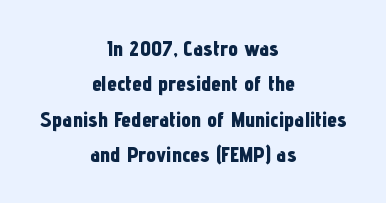
The image shows 22 px bold type, upright; set centered, normal line spacing (1.61x), normal letter spacing, not underlined.
